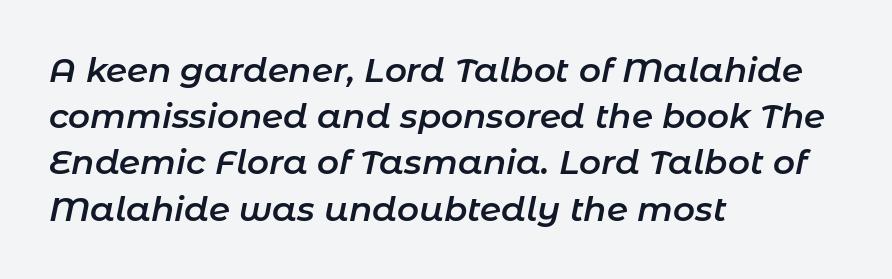
{"italic": "yes", "lean": "right", "slant_degrees": 11, "bold": "semi", "weight": "semibold", "width": "normal", "stroke_contrast": "low", "x_height": "medium", "monospaced": "no", "underline": "no", "align": "left", "line_spacing": "normal", "line_spacing_ratio": 1.36, "letter_spacing": "normal", "letter_spacing_em": 0.0, "glyph_px": 34}
